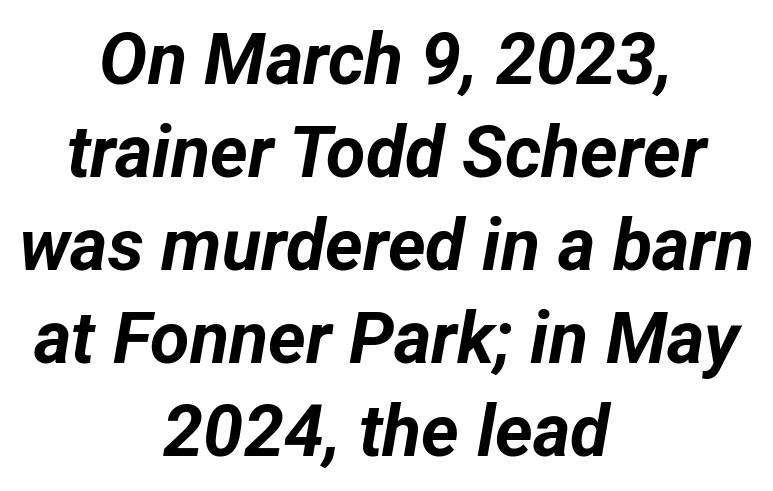
The image shows 72 px bold type, italic (leaning right); set centered, normal line spacing (1.29x), normal letter spacing, not underlined; low stroke contrast and a medium x-height.
